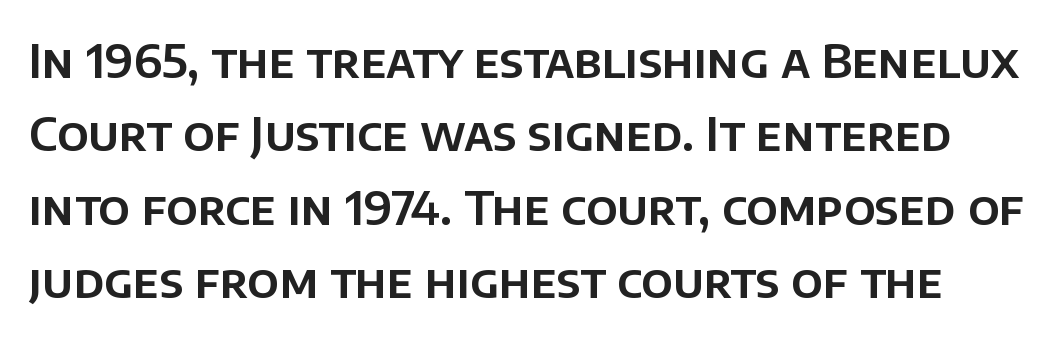
Nobody drew a line under any word here. This rendering leaves character spacing at its baseline value. The face used here is a sans, in the tradition of grotesques and geometrics. Rows of type keep a routine distance in the vertical direction.
